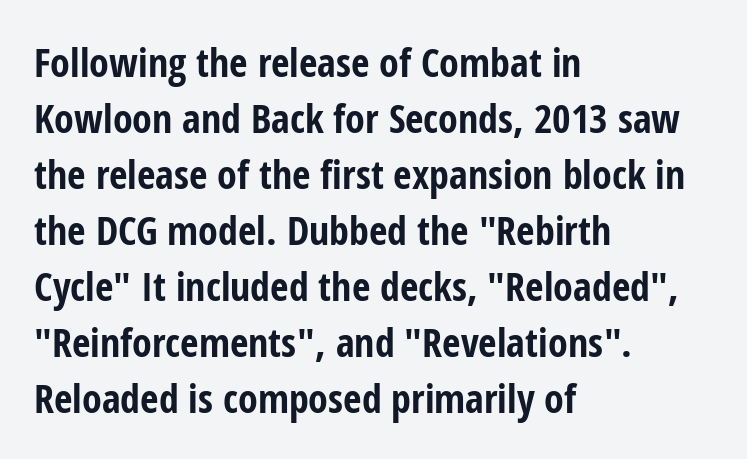
The image shows 40 px bold, condensed sans-serif type, upright; set left-aligned, normal line spacing (1.4x), normal letter spacing, not underlined; low stroke contrast and a medium x-height.
